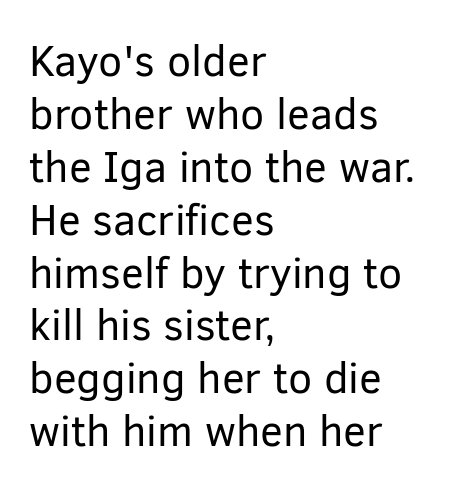
The image shows 43 px regular-weight sans-serif type, upright; set left-aligned, line spacing 1.23x, normal letter spacing, not underlined; low stroke contrast and a medium x-height.
